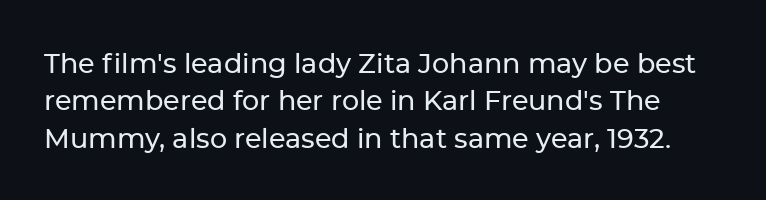
The image shows 27 px text type, upright; set normal line spacing (1.38x), normal letter spacing, not underlined.
